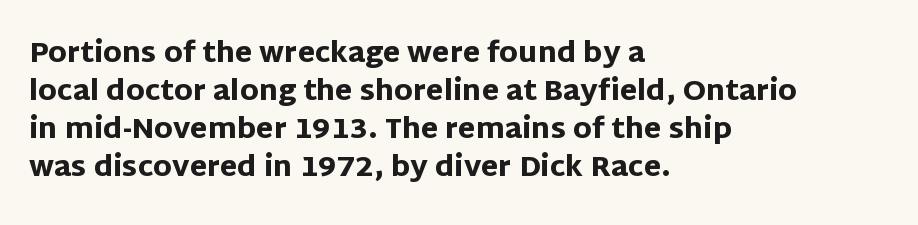
{"serif": "no", "italic": "no", "bold": "yes", "weight": "heavy", "width": "normal", "stroke_contrast": "low", "x_height": "large", "monospaced": "no", "underline": "no", "align": "left", "line_spacing": "normal", "line_spacing_ratio": 1.36, "letter_spacing": "normal", "letter_spacing_em": 0.0, "glyph_px": 28}
